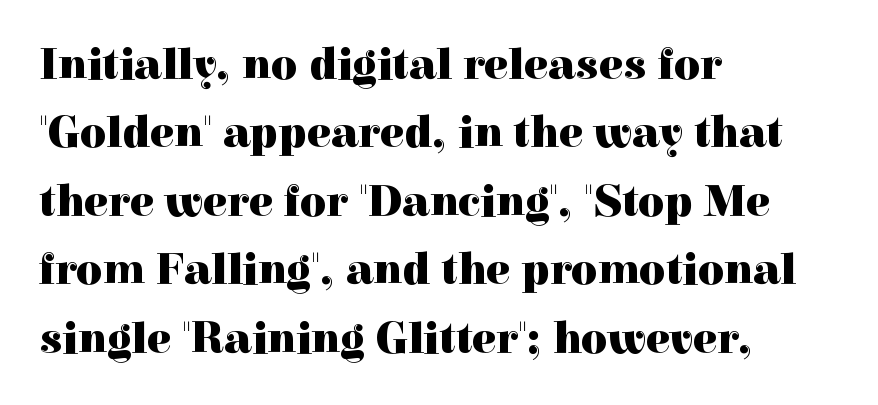
How would I describe the line gaps? Plain and ordinary. I'd call this a serif setting — the letters wear small feet. Reading down the block, your eye returns to a fixed left position each line. Compared with an ordinary text face, these strokes are far heavier — a full bold.
